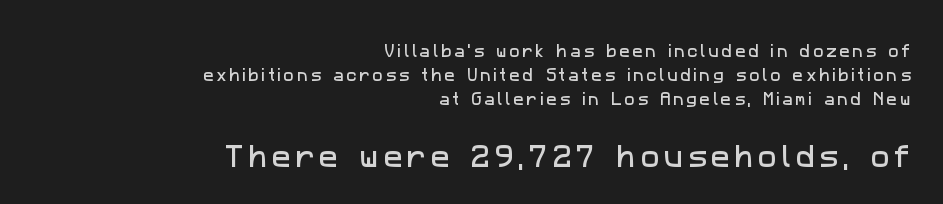
Underline: absent. A student would notice the bottom passage is typeset larger than what precedes it. If you drew a ruler down the right edge, every line would touch it.
